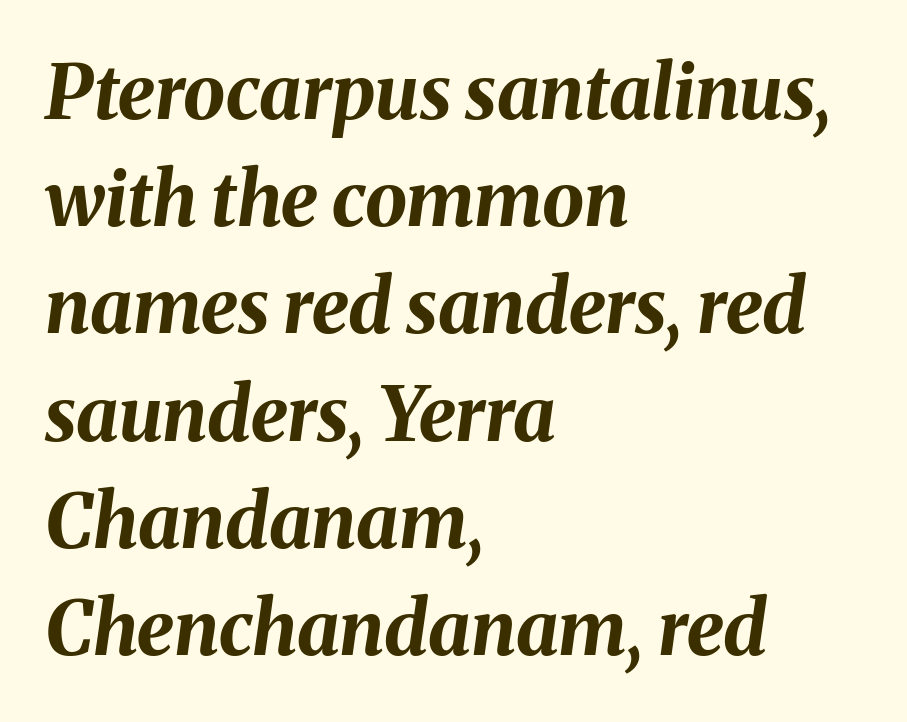
Successive baselines arrive at the customary interval. Descenders are the only things crossing below the line. An italicized treatment has been applied to the whole sample. Does the weight exceed regular? Yes, all the way to bold. Varying glyph widths throughout — classic text-font behaviour.
